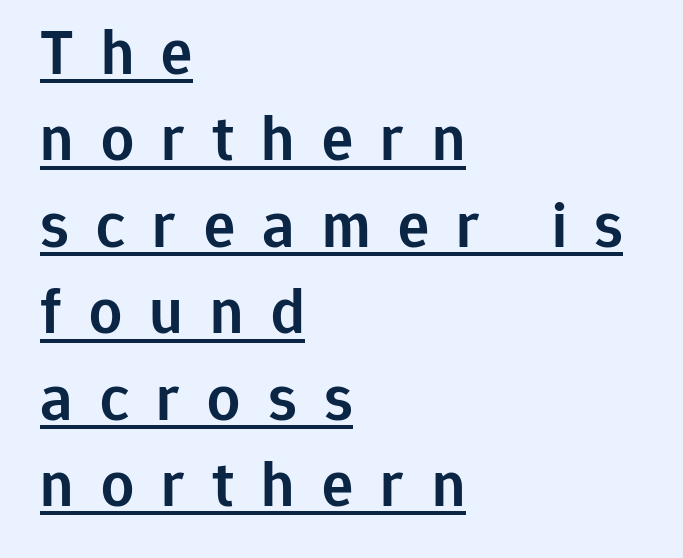
{"serif": "no", "italic": "no", "bold": "semi", "weight": "semibold", "width": "normal", "stroke_contrast": "low", "x_height": "medium", "monospaced": "no", "underline": "yes", "align": "left", "line_spacing": "normal", "line_spacing_ratio": 1.33, "letter_spacing": "wide", "letter_spacing_em": 0.42, "glyph_px": 65}
